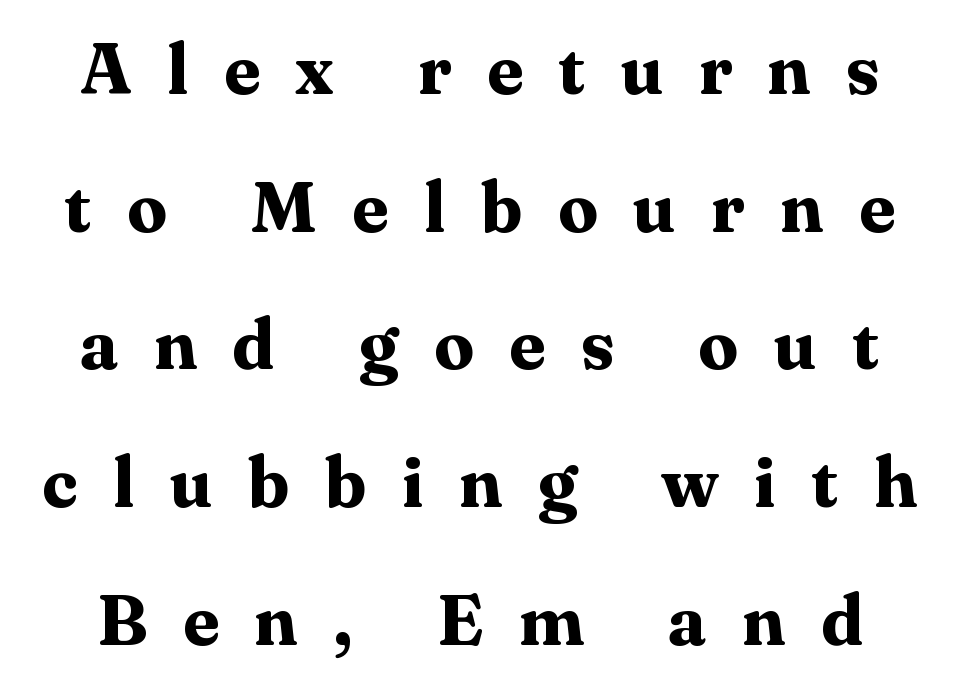
The image shows 71 px bold serif type, upright; set loose line spacing (1.94x), unusually wide letter spacing (+0.5 em), not underlined; medium stroke contrast and a medium x-height.
